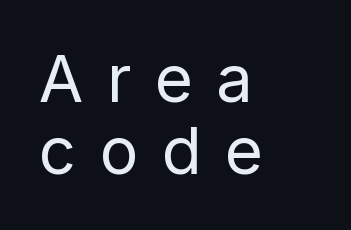
The image shows 65 px regular-weight sans-serif type, upright; set left-aligned, tight line spacing (1.11x), unusually wide letter spacing (+0.36 em), not underlined; low stroke contrast and a medium x-height.
